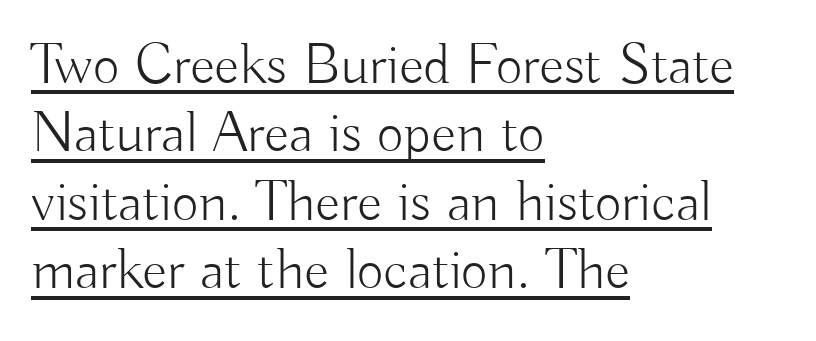
You can tell from the bare stems that sans-serif type was used. This is underlined copy, the kind a proofreader might mark for attention. Note the varied advance widths — an 'i' is clearly narrower than an 'm'. What stands out about the letter spacing? Nothing — it is the standard amount.
